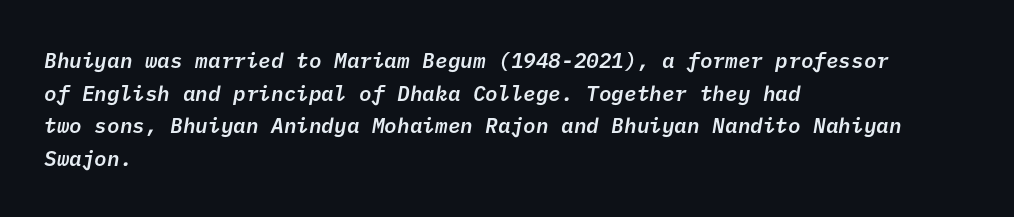
Letter spacing: default. Its strokes are somewhat broadened, the hallmark of semibold type. Each new line begins a customary step beneath the previous one. The zone under the glyphs is completely vacant.
